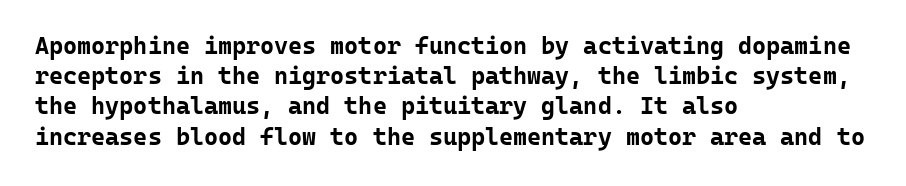
{"italic": "no", "bold": "yes", "underline": "no", "align": "left", "line_spacing": "normal", "line_spacing_ratio": 1.26, "letter_spacing": "normal", "letter_spacing_em": 0.0, "glyph_px": 24}
